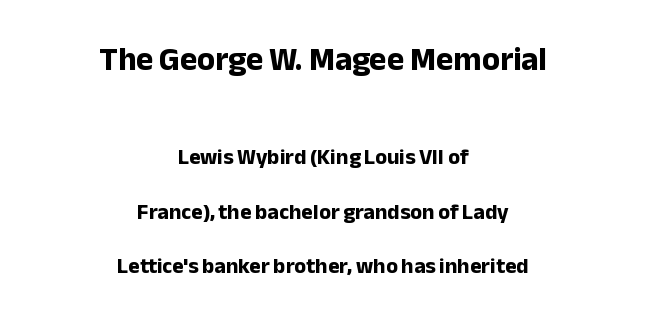
The type family on display is of the sans-serif kind. Visually, the top section dominates because its glyphs are scaled up. This rendering uses center alignment, leaving both contours irregular but symmetric. The face used here is proportionally spaced, like ordinary book or web type. Each new line begins a long way beneath the previous one. The passage shown has conventional tracking throughout.
